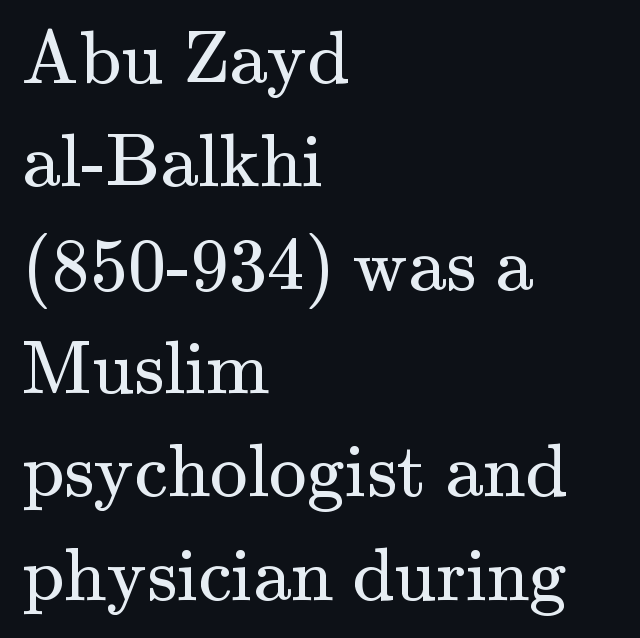
The image shows 76 px regular-weight serif type, upright; set left-aligned, normal line spacing (1.36x), normal letter spacing, not underlined; medium stroke contrast and a small x-height.
